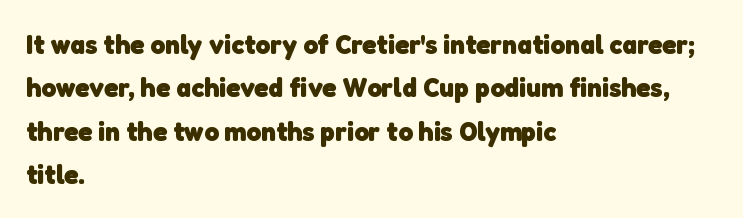
Q: Is the text bold? A: Yes.
Q: Is the typeface a serif or a sans-serif typeface? A: Sans-serif.
Q: Is the text underlined? A: No.
Q: How is the paragraph aligned? A: Left-aligned.
Q: Is the spacing between letters normal or unusually wide? A: Normal.
Q: Is the spacing between lines tight, normal or loose? A: Normal.
Q: Width (condensed, normal, or wide)? A: Normal.
Q: Stroke contrast? A: Low.
Q: x-height? A: Medium.
Q: Monospaced? A: No.
